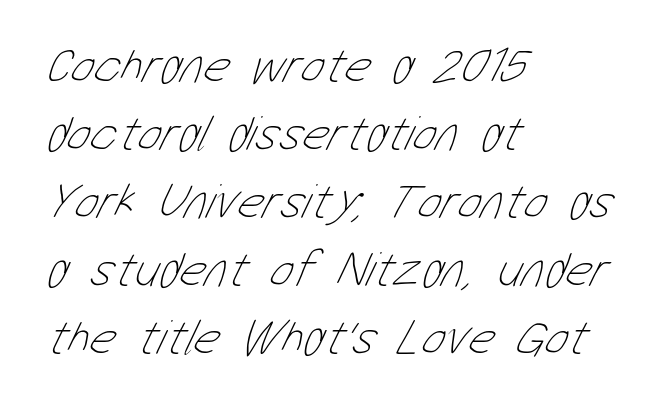
{"bold": "no", "weight": "thin", "width": "condensed", "stroke_contrast": "low", "x_height": "medium", "monospaced": "no", "underline": "no", "align": "left", "line_spacing": "normal", "line_spacing_ratio": 1.36, "letter_spacing": "normal", "letter_spacing_em": 0.0, "glyph_px": 50}
